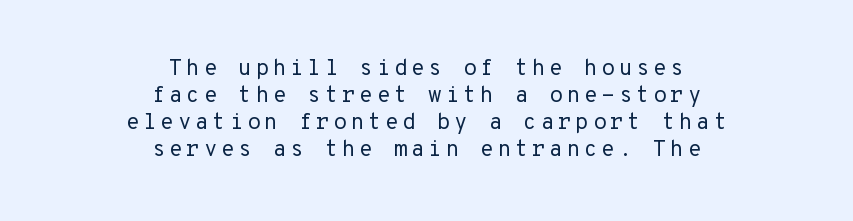
The image shows 22 px text type, upright; set centered, line spacing 1.23x, not underlined.
